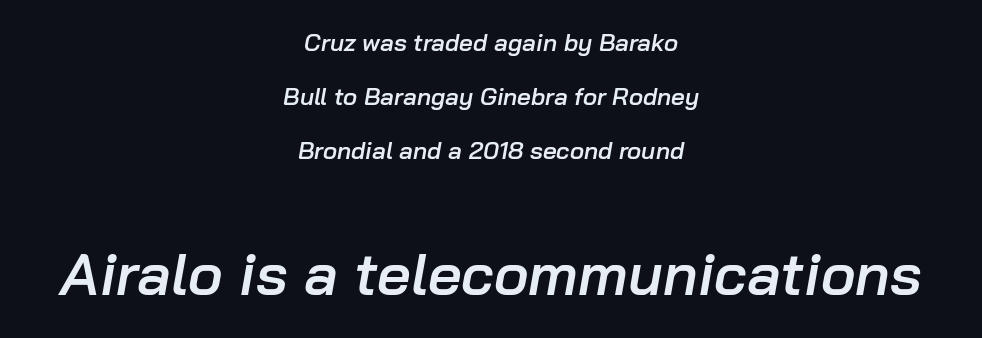
The image shows 59 px semibold type, italic (leaning right); set centered, loose line spacing (2.25x), normal letter spacing, not underlined; the second (bottom) block is 2.46x larger; low stroke contrast and a medium x-height.
